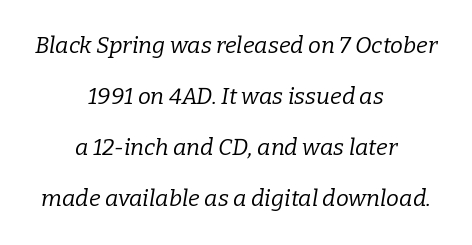
Underline: absent. Characters follow at the spacing the type designer built in. These lines were composed using italics. Airy leading. Stems here are at most as thick as an everyday book face. Visually the block forms a symmetrical silhouette, jagged on both flanks.
